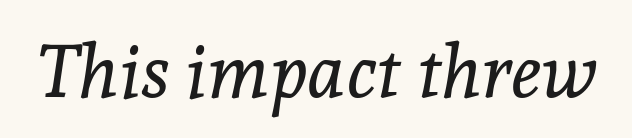
The image shows 74 px regular-weight serif type, italic (leaning right); set normal letter spacing, not underlined; a medium x-height.
